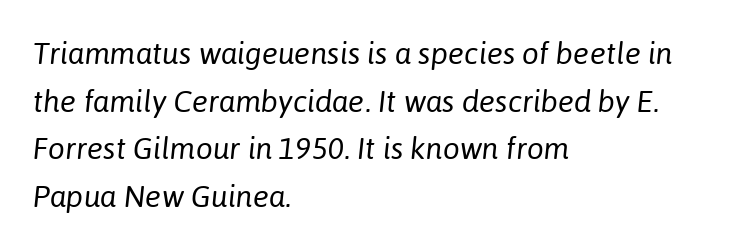
The image shows 30 px regular-weight type, italic (leaning right); set left-aligned, normal line spacing (1.59x), normal letter spacing, not underlined; low stroke contrast and a medium x-height.
